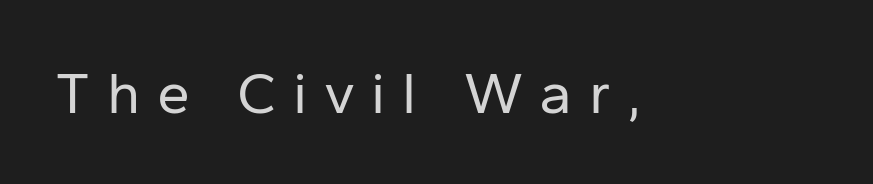
Weight: in the light-to-regular range. The glyphs in this specimen are sans serif. Glance below the letters and you will spot only blank space. The type sits square on the baseline with zero lean.
